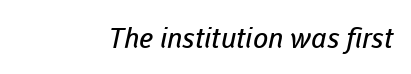
{"serif": "no", "bold": "no", "weight": "regular", "width": "normal", "stroke_contrast": "low", "x_height": "medium", "monospaced": "no", "underline": "no", "letter_spacing": "normal", "letter_spacing_em": 0.0, "glyph_px": 28}
